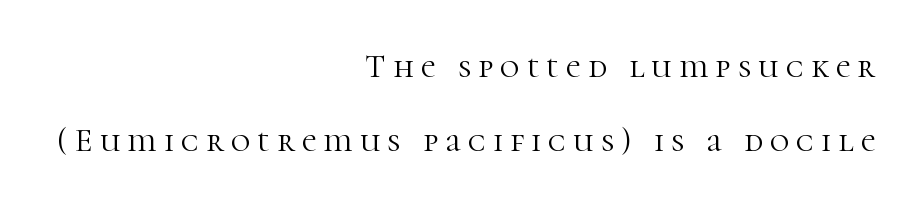
Q: Is the text bold? A: No.
Q: Is the text italic (slanted)? A: No, it is upright.
Q: Is the typeface a serif or a sans-serif typeface? A: Serif.
Q: Is the text underlined? A: No.
Q: How is the paragraph aligned? A: Right-aligned.
Q: Is the spacing between letters normal or unusually wide? A: Unusually wide.
Q: Is the spacing between lines tight, normal or loose? A: Loose.
Q: Width (condensed, normal, or wide)? A: Normal.
Q: Stroke contrast? A: High.
Q: x-height? A: Medium.
Q: Monospaced? A: No.
